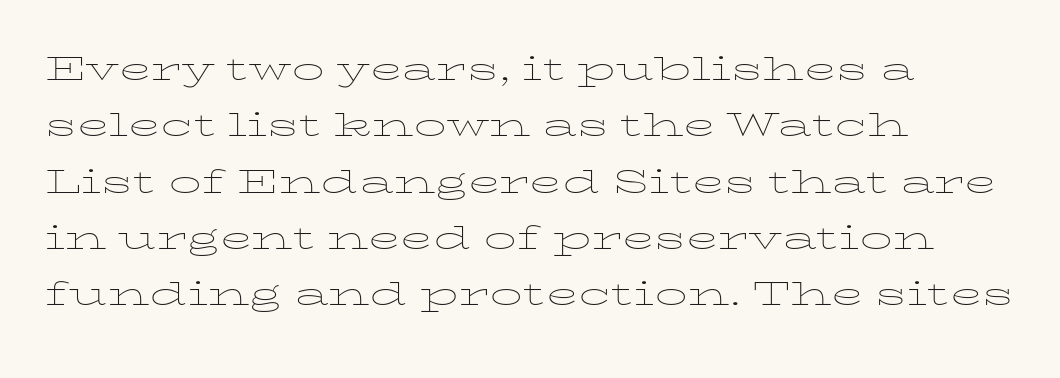
{"italic": "no", "bold": "no", "weight": "thin", "width": "wide", "stroke_contrast": "low", "x_height": "medium", "monospaced": "no", "underline": "no", "align": "left", "line_spacing": "normal", "line_spacing_ratio": 1.31, "letter_spacing": "normal", "letter_spacing_em": 0.0, "glyph_px": 43}
